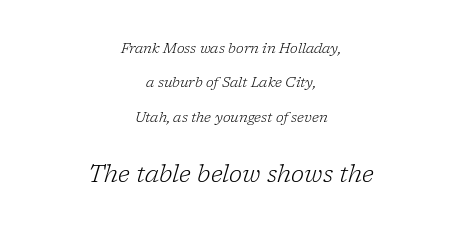
{"italic": "yes", "lean": "right", "slant_degrees": 17, "bold": "no", "underline": "no", "align": "center", "line_spacing": "loose", "line_spacing_ratio": 2.45, "letter_spacing": "normal", "letter_spacing_em": 0.0, "larger_block": "second", "size_ratio": 1.71, "glyph_px": 24}
